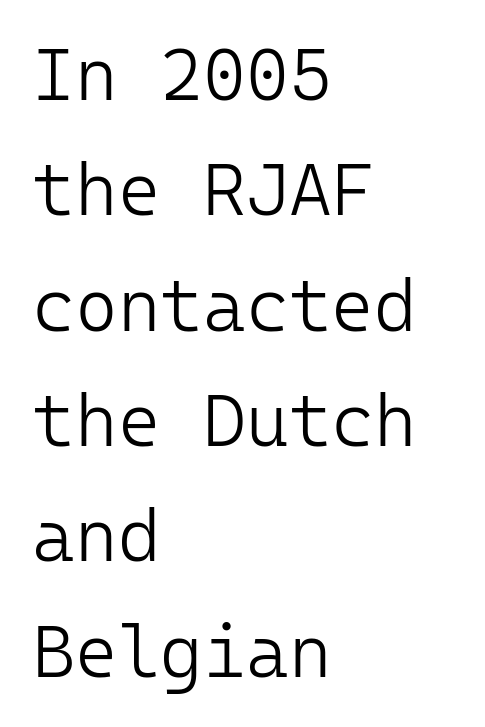
The image shows 73 px light sans-serif type, upright, monospaced; set left-aligned, normal line spacing (1.58x), normal letter spacing, not underlined; low stroke contrast and a medium x-height.
